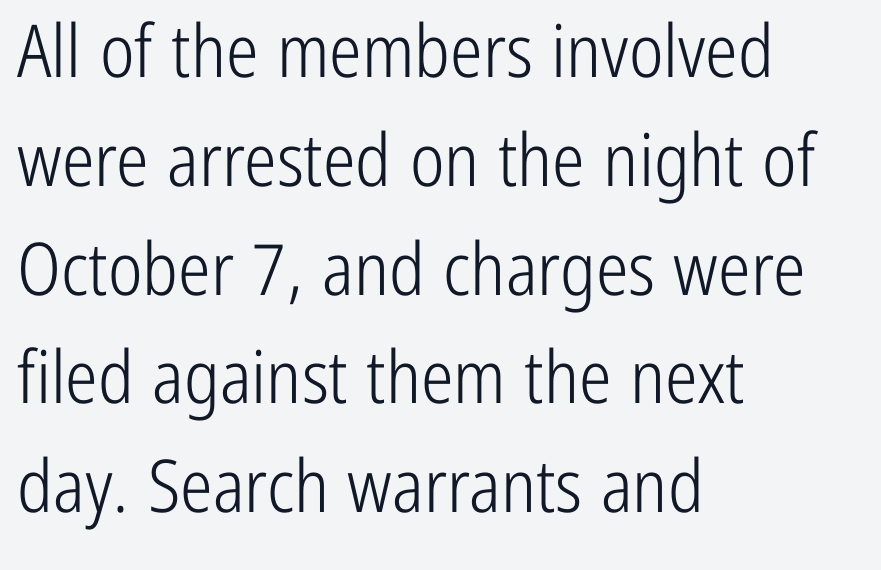
Q: Is the text bold? A: No.
Q: Is the text italic (slanted)? A: No, it is upright.
Q: Is the typeface a serif or a sans-serif typeface? A: Sans-serif.
Q: Is the text underlined? A: No.
Q: How is the paragraph aligned? A: Left-aligned.
Q: Is the spacing between letters normal or unusually wide? A: Normal.
Q: Is the spacing between lines tight, normal or loose? A: Normal.
Q: Width (condensed, normal, or wide)? A: Condensed.
Q: Stroke contrast? A: Low.
Q: x-height? A: Medium.
Q: Monospaced? A: No.
